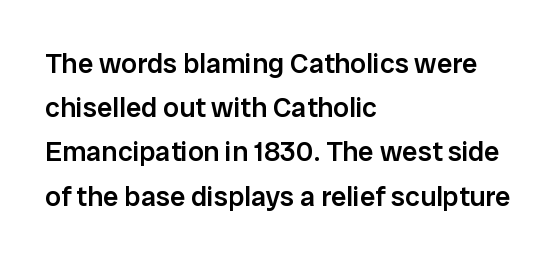
Q: Is the text bold? A: Semi-bold.
Q: Is the text italic (slanted)? A: No, it is upright.
Q: Is the typeface a serif or a sans-serif typeface? A: Sans-serif.
Q: Is the text underlined? A: No.
Q: How is the paragraph aligned? A: Left-aligned.
Q: Is the spacing between letters normal or unusually wide? A: Normal.
Q: Is the spacing between lines tight, normal or loose? A: Normal.
Q: Width (condensed, normal, or wide)? A: Normal.
Q: Stroke contrast? A: Low.
Q: x-height? A: Medium.
Q: Monospaced? A: No.
